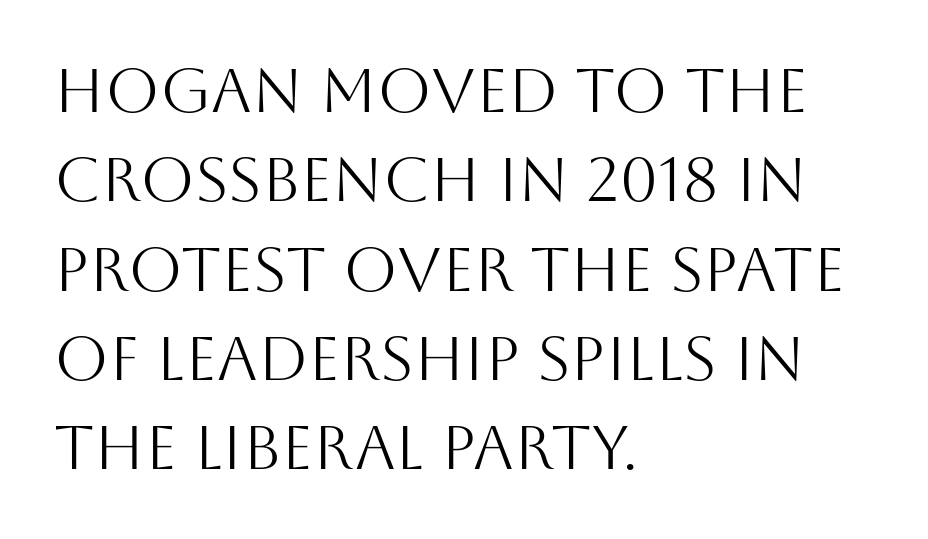
Regular leading. Beneath every word, the page is bare. Compared with a typical body face, this is equally light or lighter still. Style check: upright. There is no visible air inserted between adjacent glyphs. The paragraph has a hard left edge and a soft right edge.
